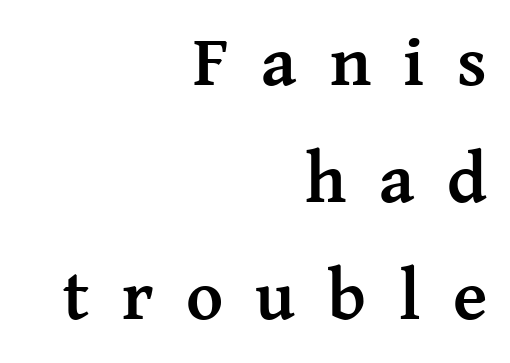
Q: Is the text bold? A: Yes.
Q: Is the text italic (slanted)? A: No, it is upright.
Q: Is the typeface a serif or a sans-serif typeface? A: Serif.
Q: Is the text underlined? A: No.
Q: How is the paragraph aligned? A: Right-aligned.
Q: Is the spacing between letters normal or unusually wide? A: Unusually wide.
Q: Is the spacing between lines tight, normal or loose? A: Normal.
Q: Width (condensed, normal, or wide)? A: Normal.
Q: Stroke contrast? A: Medium.
Q: x-height? A: Medium.
Q: Monospaced? A: No.
